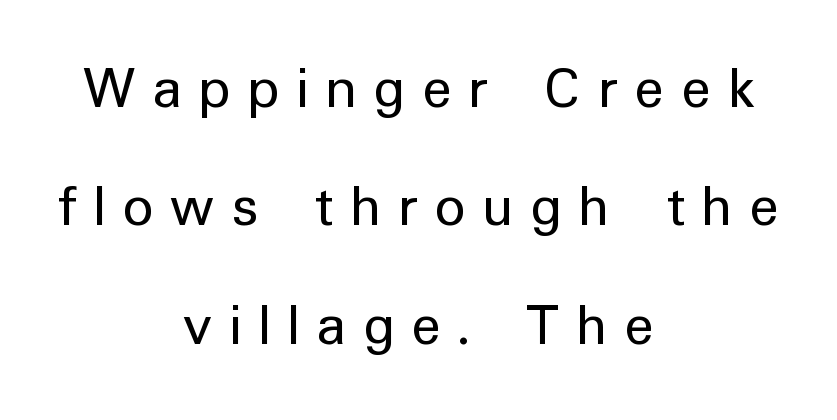
Check where the strokes stop: nothing finishes them off — pure sans. There is plenty of visible air inserted between adjacent glyphs. Is the stroke heavy? The answer is a plain regular-or-lighter. Do the characters align in a grid? No, the font is proportional.
